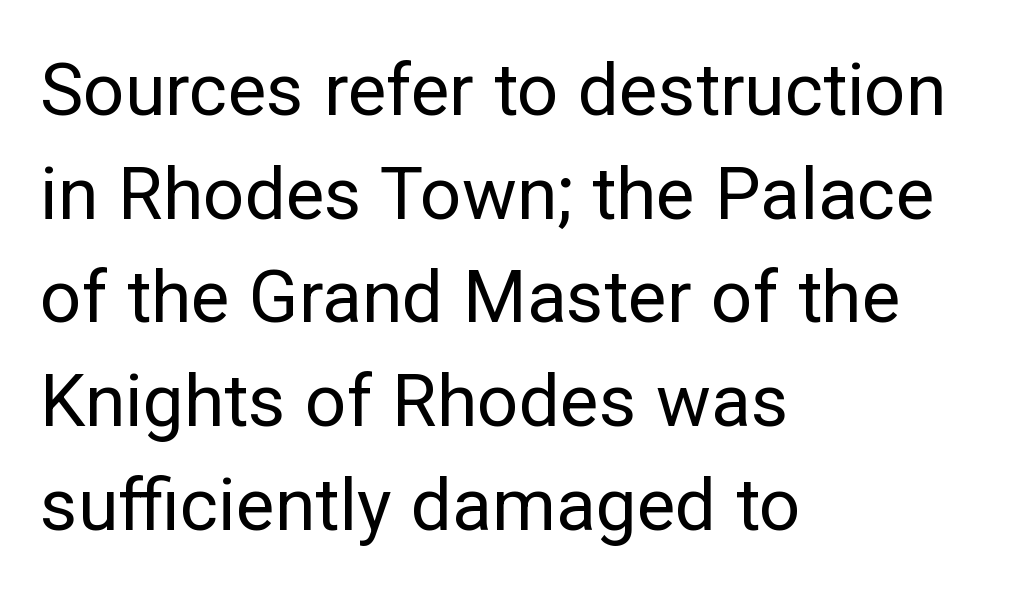
Q: Is the text bold? A: No.
Q: Is the text italic (slanted)? A: No, it is upright.
Q: Is the typeface a serif or a sans-serif typeface? A: Sans-serif.
Q: Is the text underlined? A: No.
Q: How is the paragraph aligned? A: Left-aligned.
Q: Is the spacing between letters normal or unusually wide? A: Normal.
Q: Is the spacing between lines tight, normal or loose? A: Normal.
Q: Width (condensed, normal, or wide)? A: Normal.
Q: Stroke contrast? A: Low.
Q: x-height? A: Medium.
Q: Monospaced? A: No.
